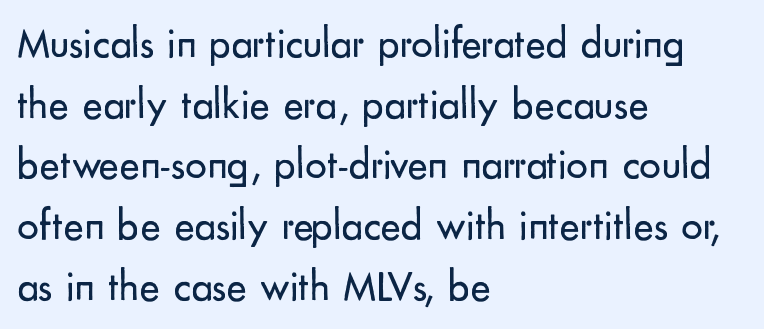
Q: Is the text bold? A: No.
Q: Is the text italic (slanted)? A: No, it is upright.
Q: Is the typeface a serif or a sans-serif typeface? A: Sans-serif.
Q: Is the text underlined? A: No.
Q: How is the paragraph aligned? A: Left-aligned.
Q: Is the spacing between letters normal or unusually wide? A: Normal.
Q: Is the spacing between lines tight, normal or loose? A: Normal.
Q: Width (condensed, normal, or wide)? A: Normal.
Q: Stroke contrast? A: Low.
Q: x-height? A: Small.
Q: Monospaced? A: No.
